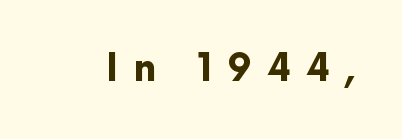
Q: Is the text bold? A: Yes.
Q: Is the text italic (slanted)? A: No, it is upright.
Q: Is the typeface a serif or a sans-serif typeface? A: Sans-serif.
Q: Is the text underlined? A: No.
Q: Is the spacing between letters normal or unusually wide? A: Unusually wide.
Q: Width (condensed, normal, or wide)? A: Normal.
Q: Stroke contrast? A: Low.
Q: x-height? A: Medium.
Q: Monospaced? A: No.
